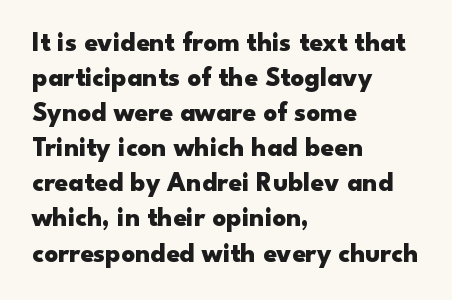
The image shows 27 px bold type, upright; set left-aligned, normal line spacing (1.3x), normal letter spacing, not underlined.
